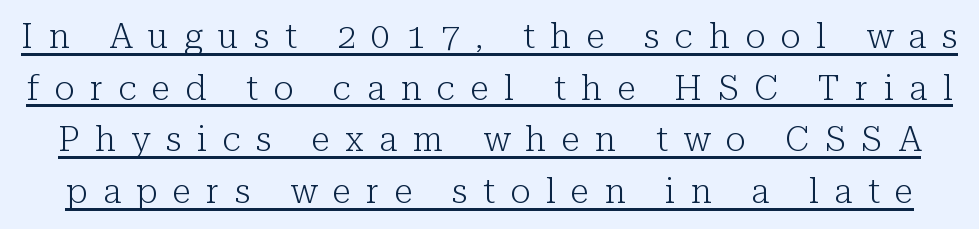
{"serif": "yes", "italic": "no", "bold": "no", "weight": "light", "width": "normal", "stroke_contrast": "low", "x_height": "medium", "monospaced": "no", "underline": "yes", "line_spacing": "normal", "line_spacing_ratio": 1.52, "letter_spacing": "wide", "letter_spacing_em": 0.46, "glyph_px": 34}
